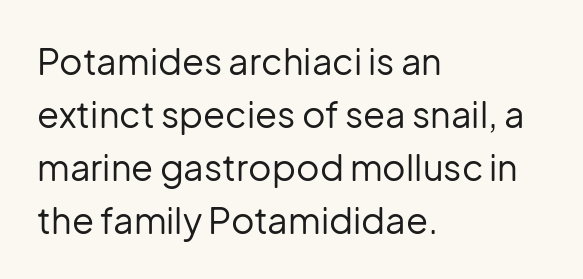
The image shows 36 px regular-weight sans-serif type, upright; set left-aligned, normal line spacing (1.47x), normal letter spacing, not underlined; low stroke contrast and a medium x-height.
